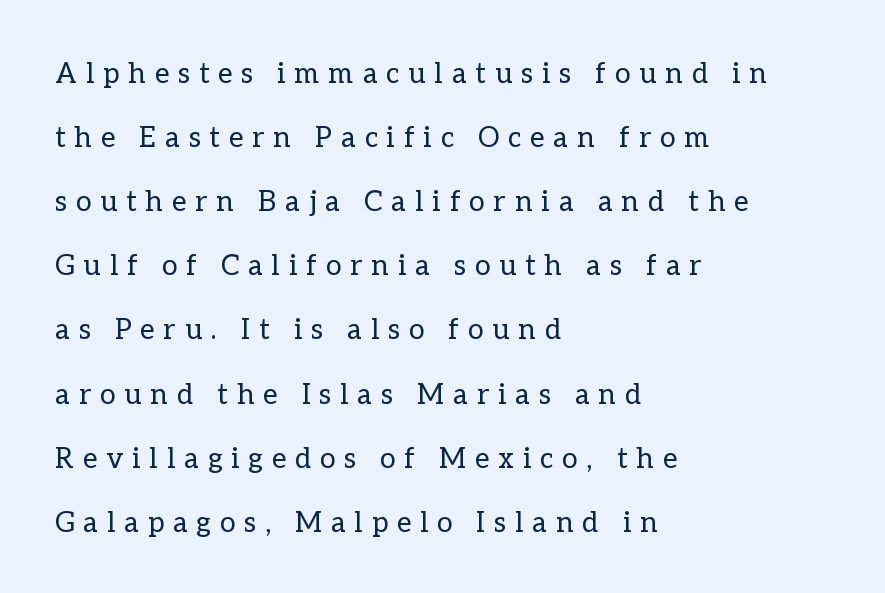
The image shows 28 px regular-weight type, upright; set left-aligned, loose line spacing (2.29x), unusually wide letter spacing (+0.33 em), not underlined; low stroke contrast and a medium x-height.
